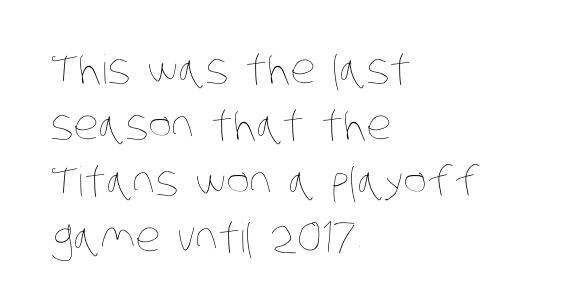
{"bold": "no", "weight": "thin", "width": "condensed", "stroke_contrast": "low", "x_height": "large", "monospaced": "no", "underline": "no", "align": "left", "line_spacing": "normal", "line_spacing_ratio": 1.4, "letter_spacing": "normal", "letter_spacing_em": 0.0, "glyph_px": 40}
